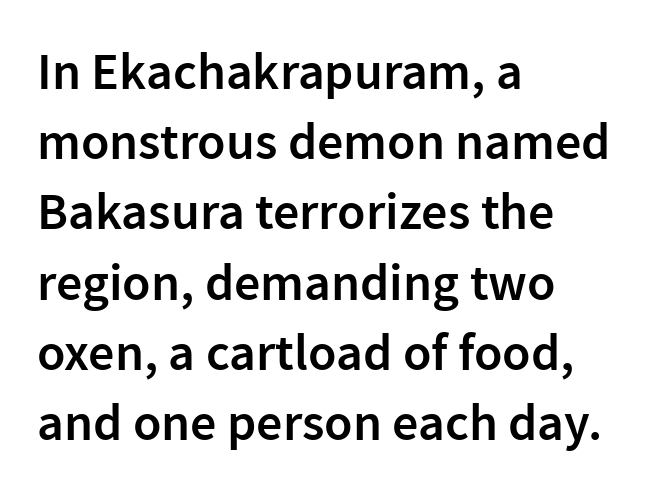
The image shows 52 px semibold sans-serif type, upright; set left-aligned, normal line spacing (1.35x), normal letter spacing, not underlined; low stroke contrast and a medium x-height.
